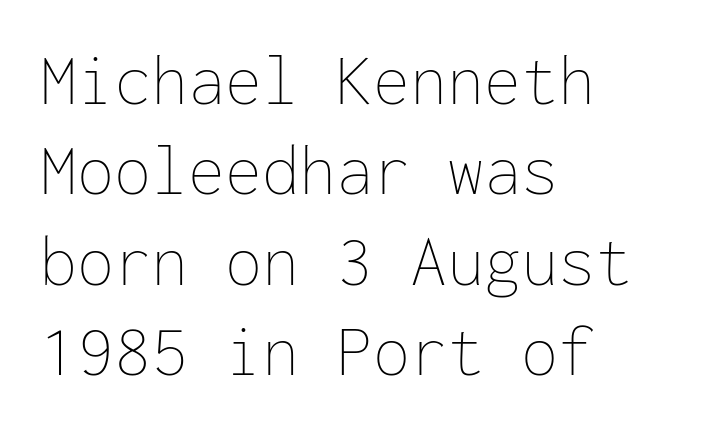
Q: Is the text bold? A: No.
Q: Is the text italic (slanted)? A: No, it is upright.
Q: Is the text underlined? A: No.
Q: How is the paragraph aligned? A: Left-aligned.
Q: Is the spacing between letters normal or unusually wide? A: Normal.
Q: Width (condensed, normal, or wide)? A: Normal.
Q: Stroke contrast? A: Low.
Q: x-height? A: Medium.
Q: Monospaced? A: Yes.
